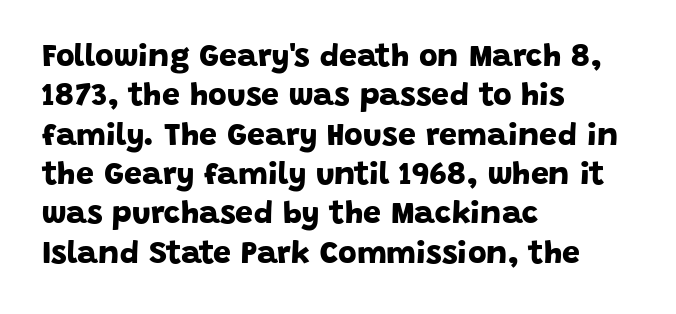
The image shows 32 px bold sans-serif type; set left-aligned, line spacing 1.23x, normal letter spacing, not underlined; low stroke contrast and a large x-height.
